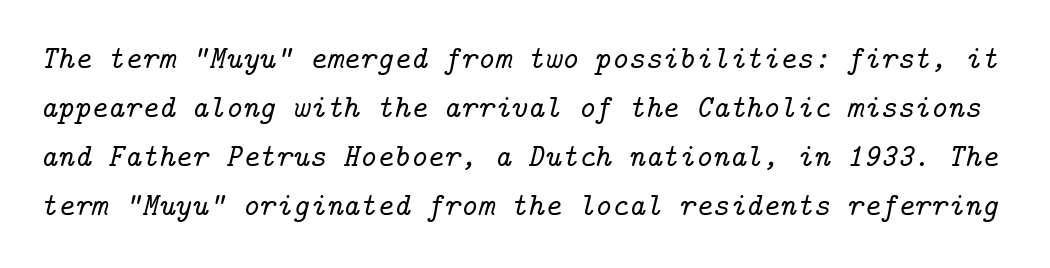
{"serif": "yes", "italic": "yes", "lean": "right", "slant_degrees": 14, "width": "normal", "stroke_contrast": "low", "x_height": "medium", "underline": "no", "line_spacing": "normal", "line_spacing_ratio": 1.53, "letter_spacing": "normal", "letter_spacing_em": 0.0, "glyph_px": 32}
